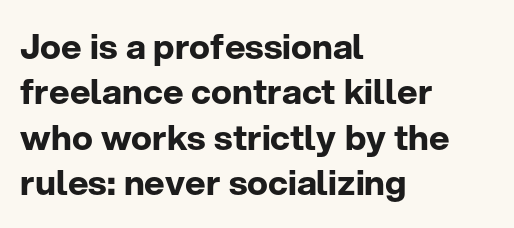
Bare-footed words on every line. The designer left line spacing at the default. Each word holds together tightly as a unit, with standard inter-letter gaps. Is there any slant? The stems are plumb. Here the designer chose a conventional face with non-uniform glyph widths.
